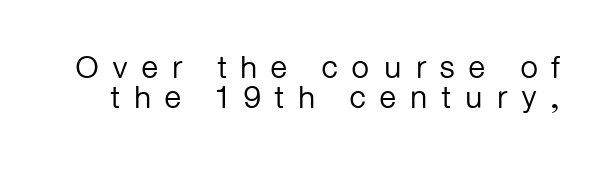
Q: Is the text bold? A: No.
Q: Is the text italic (slanted)? A: No, it is upright.
Q: Is the typeface a serif or a sans-serif typeface? A: Sans-serif.
Q: Is the text underlined? A: No.
Q: Is the spacing between letters normal or unusually wide? A: Unusually wide.
Q: Is the spacing between lines tight, normal or loose? A: Tight.
Q: Width (condensed, normal, or wide)? A: Normal.
Q: Stroke contrast? A: Low.
Q: x-height? A: Medium.
Q: Monospaced? A: No.
